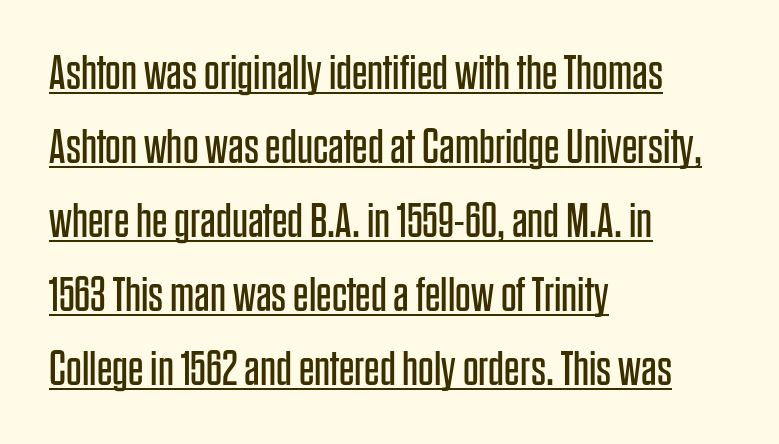
The image shows 49 px regular-weight, condensed sans-serif type, upright; set left-aligned, normal line spacing (1.51x), normal letter spacing, underlined; low stroke contrast and a large x-height.
